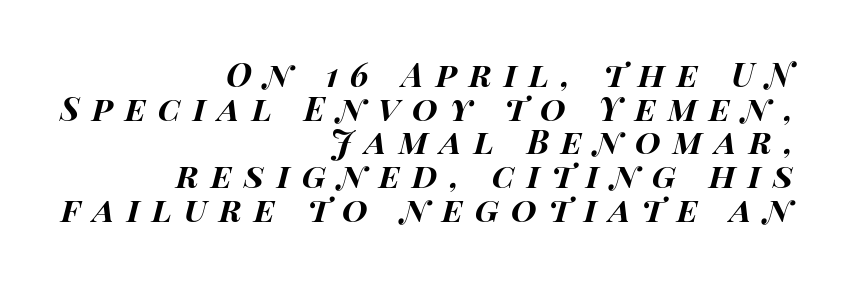
Q: Is the text bold? A: Yes.
Q: Is the text italic (slanted)? A: Yes, it leans right by about 15 degrees.
Q: Is the text underlined? A: No.
Q: How is the paragraph aligned? A: Right-aligned.
Q: Is the spacing between letters normal or unusually wide? A: Unusually wide.
Q: Is the spacing between lines tight, normal or loose? A: Tight.
Q: Width (condensed, normal, or wide)? A: Wide.
Q: Stroke contrast? A: High.
Q: x-height? A: Large.
Q: Monospaced? A: No.
